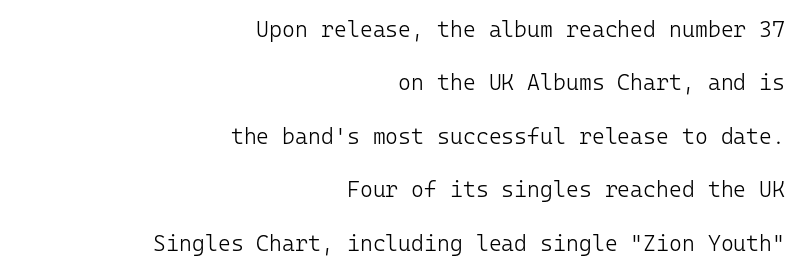
What's the leading like? Stretched, with rows far apart. The rendering anchors every line to the right-hand side. Every character sits straight up, as roman type does. Heaviness? Minimal to ordinary, like unemphasized prose.
